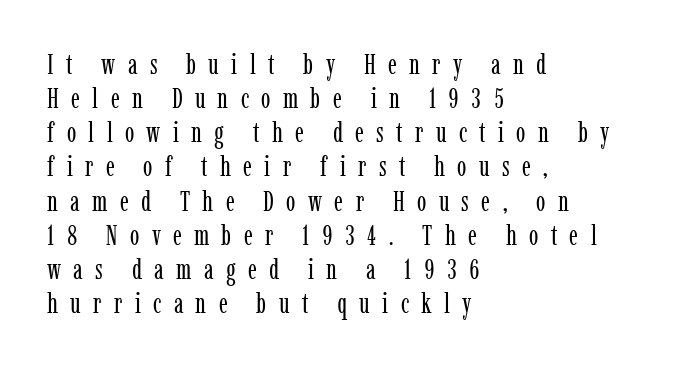
The image shows 28 px regular-weight, condensed serif type, upright; set left-aligned, line spacing 1.22x, unusually wide letter spacing (+0.44 em), not underlined; low stroke contrast and a medium x-height.
